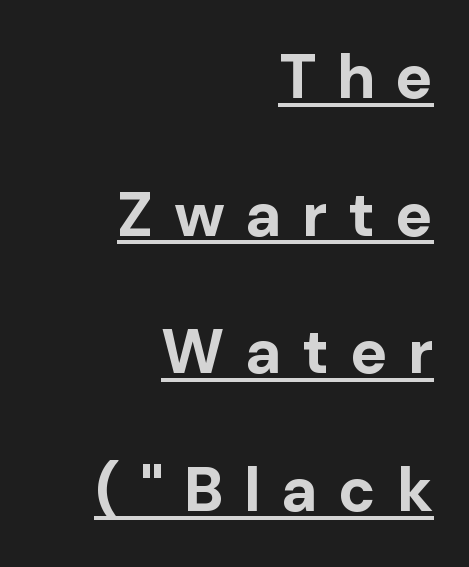
The image shows 62 px bold sans-serif type, upright; set right-aligned, loose line spacing (2.22x), unusually wide letter spacing (+0.33 em), underlined; low stroke contrast and a medium x-height.
